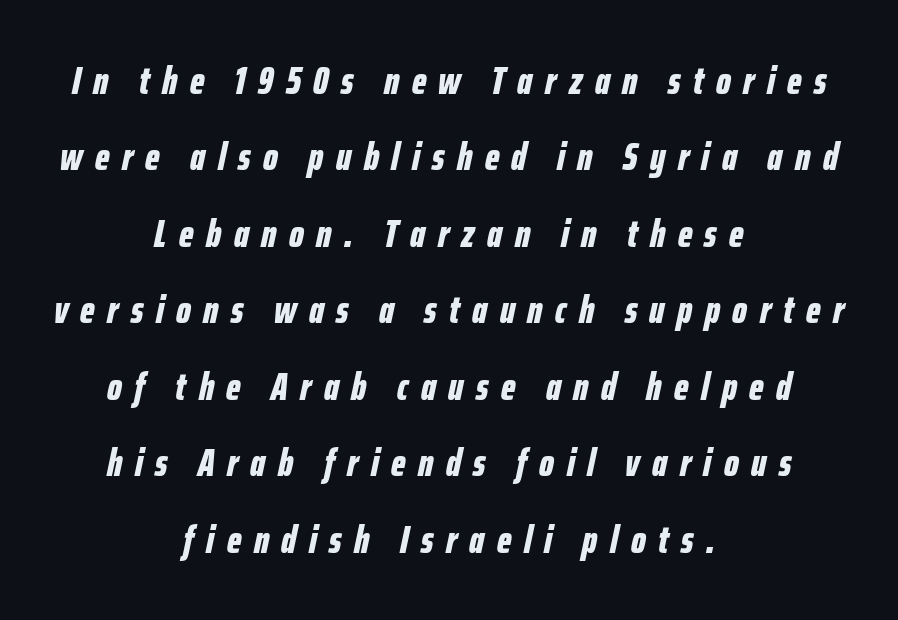
{"italic": "yes", "lean": "right", "slant_degrees": 12, "bold": "yes", "weight": "bold", "width": "condensed", "stroke_contrast": "low", "x_height": "medium", "monospaced": "no", "underline": "no", "align": "center", "line_spacing": "loose", "line_spacing_ratio": 1.96, "letter_spacing": "wide", "letter_spacing_em": 0.32, "glyph_px": 39}
